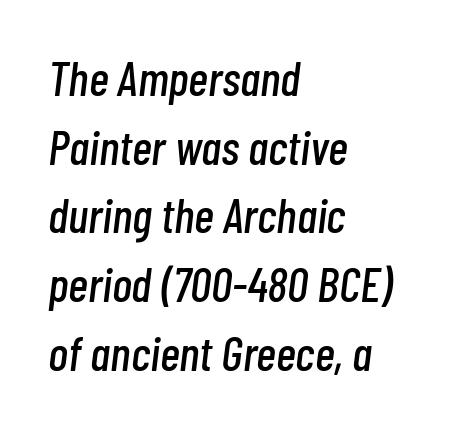
{"italic": "yes", "lean": "right", "slant_degrees": 7, "width": "condensed", "stroke_contrast": "low", "x_height": "medium", "monospaced": "no", "underline": "no", "align": "left", "line_spacing": "normal", "line_spacing_ratio": 1.43, "letter_spacing": "normal", "letter_spacing_em": 0.0, "glyph_px": 48}
